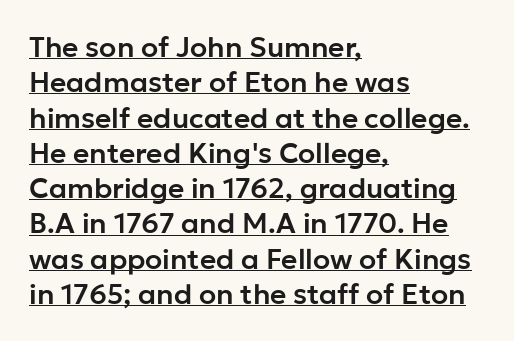
In terms of leading, this rendering sits right in the middle. The passage shown has conventional tracking throughout. You could not count columns in this text — the font is proportionally spaced. Teacher's note: observe the even left margin — that is flush-left alignment. Note: no serifs on the glyphs. Is there an underline? Yes — a line sits under the letters.
